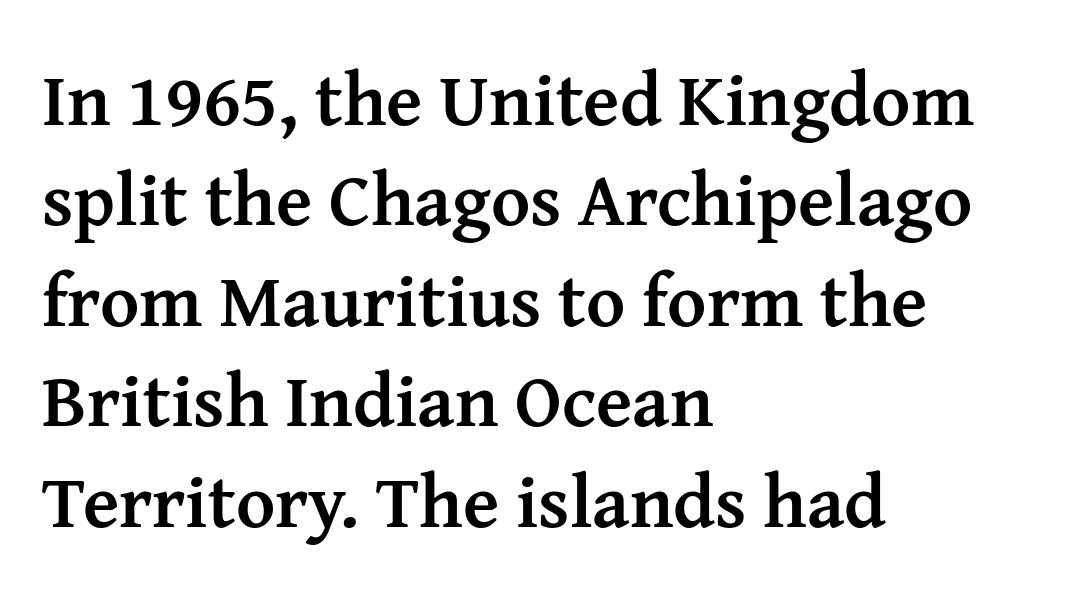
{"serif": "yes", "italic": "no", "bold": "yes", "weight": "semibold", "width": "normal", "stroke_contrast": "medium", "x_height": "medium", "monospaced": "no", "underline": "no", "align": "left", "line_spacing": "normal", "line_spacing_ratio": 1.34, "letter_spacing": "normal", "letter_spacing_em": 0.0, "glyph_px": 75}
